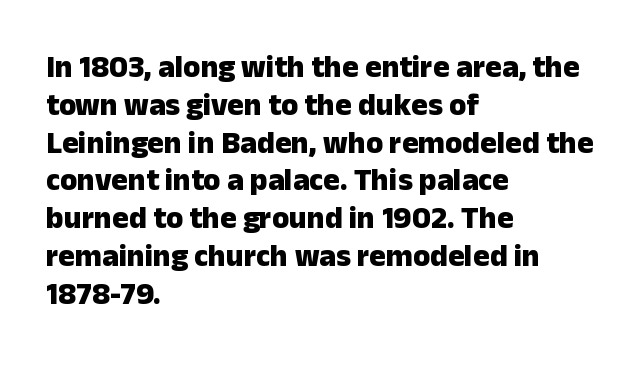
Q: Is the text bold? A: Yes.
Q: Is the text italic (slanted)? A: No, it is upright.
Q: Is the typeface a serif or a sans-serif typeface? A: Sans-serif.
Q: Is the text underlined? A: No.
Q: How is the paragraph aligned? A: Left-aligned.
Q: Is the spacing between letters normal or unusually wide? A: Normal.
Q: Width (condensed, normal, or wide)? A: Normal.
Q: Stroke contrast? A: Low.
Q: x-height? A: Medium.
Q: Monospaced? A: No.
